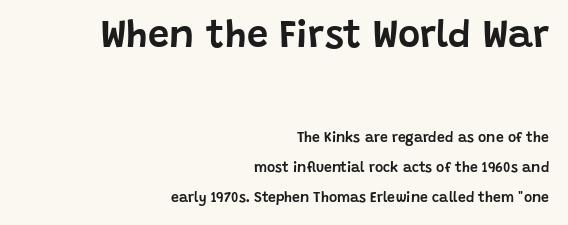
The image shows 38 px sans-serif type, upright; set right-aligned, loose line spacing (2.14x), normal letter spacing, not underlined; the first (top) block is 2.71x larger; low stroke contrast and a large x-height.
